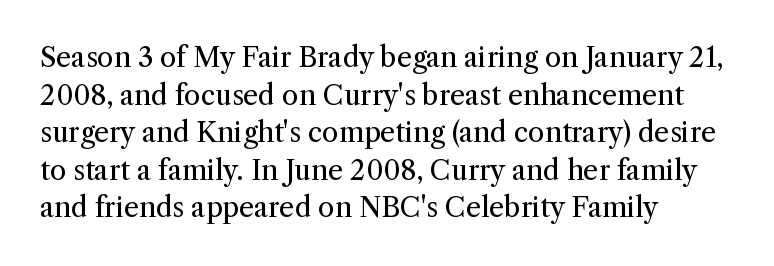
Q: Is the text bold? A: No.
Q: Is the text italic (slanted)? A: No, it is upright.
Q: Is the text underlined? A: No.
Q: How is the paragraph aligned? A: Left-aligned.
Q: Is the spacing between letters normal or unusually wide? A: Normal.
Q: Is the spacing between lines tight, normal or loose? A: Normal.
